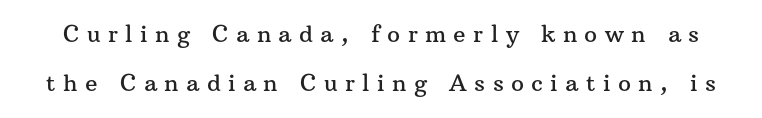
{"italic": "no", "underline": "no", "line_spacing": "loose", "line_spacing_ratio": 2.14, "letter_spacing": "wide", "letter_spacing_em": 0.32, "glyph_px": 23}
